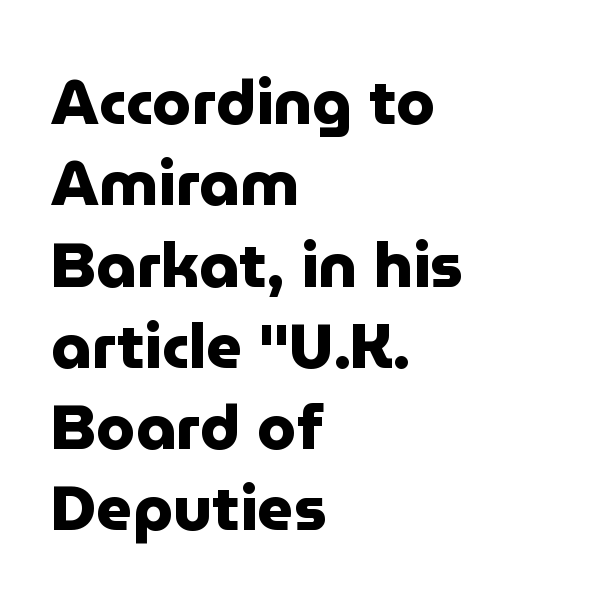
Q: Is the text bold? A: Yes.
Q: Is the text italic (slanted)? A: No, it is upright.
Q: Is the typeface a serif or a sans-serif typeface? A: Sans-serif.
Q: Is the text underlined? A: No.
Q: How is the paragraph aligned? A: Left-aligned.
Q: Is the spacing between letters normal or unusually wide? A: Normal.
Q: Is the spacing between lines tight, normal or loose? A: Normal.
Q: Width (condensed, normal, or wide)? A: Normal.
Q: Stroke contrast? A: Low.
Q: x-height? A: Medium.
Q: Monospaced? A: No.
